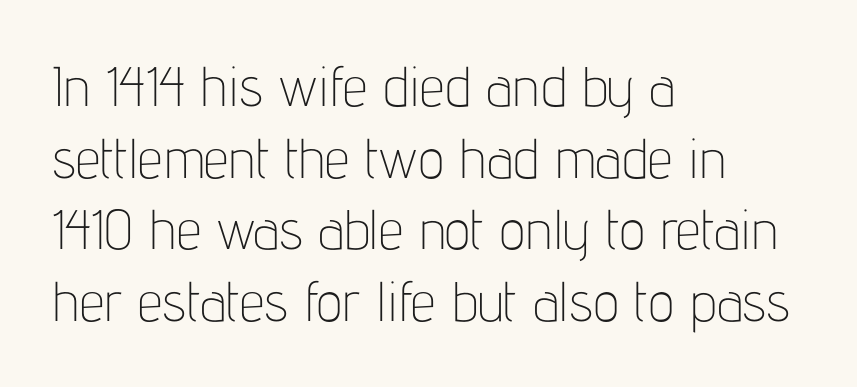
{"serif": "no", "italic": "no", "bold": "no", "weight": "thin", "width": "condensed", "stroke_contrast": "low", "x_height": "medium", "monospaced": "no", "underline": "no", "align": "left", "line_spacing": "normal", "line_spacing_ratio": 1.28, "letter_spacing": "normal", "letter_spacing_em": 0.0, "glyph_px": 56}
